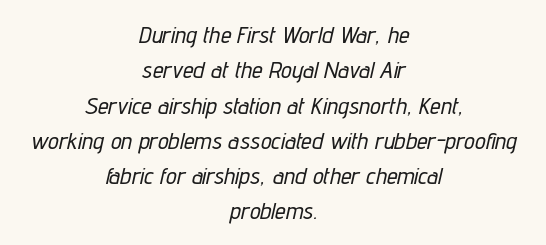
Reading down the column, the eye jumps a familiar distance to each next line. Decoration check: the copy has no underline. The gaps between neighbouring characters are ordinary and unremarkable. Short and long lines alike share a common midpoint. Italic: yes, the glyphs are oblique.
